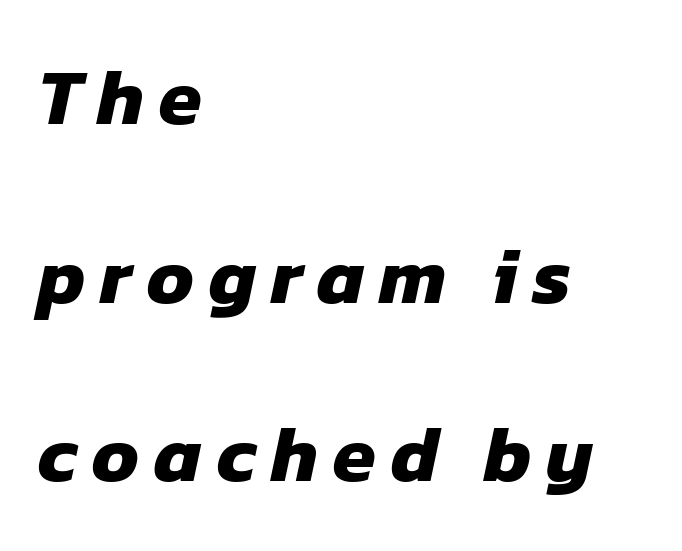
{"serif": "no", "bold": "yes", "weight": "heavy", "width": "normal", "stroke_contrast": "low", "x_height": "medium", "monospaced": "no", "underline": "no", "align": "left", "line_spacing": "loose", "line_spacing_ratio": 2.29, "glyph_px": 78}
